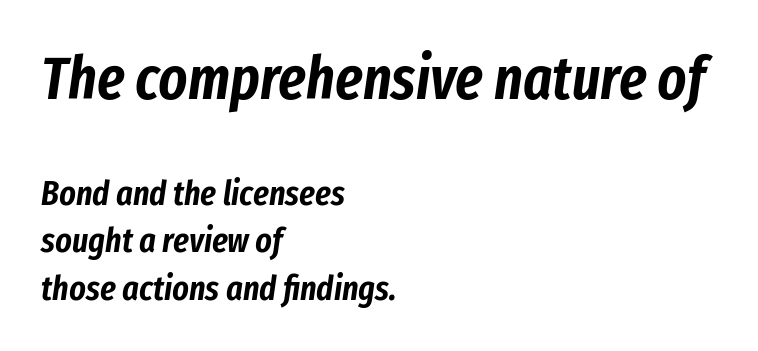
Q: Is the text italic (slanted)? A: Yes, it leans right by about 8 degrees.
Q: Is the text underlined? A: No.
Q: How is the paragraph aligned? A: Left-aligned.
Q: Is the spacing between letters normal or unusually wide? A: Normal.
Q: Is the spacing between lines tight, normal or loose? A: Normal.
Q: Which block of text is set in a larger size, the first (top) or the second (bottom)? A: The first (top) one.
Q: Width (condensed, normal, or wide)? A: Condensed.
Q: Stroke contrast? A: Low.
Q: x-height? A: Medium.
Q: Monospaced? A: No.
